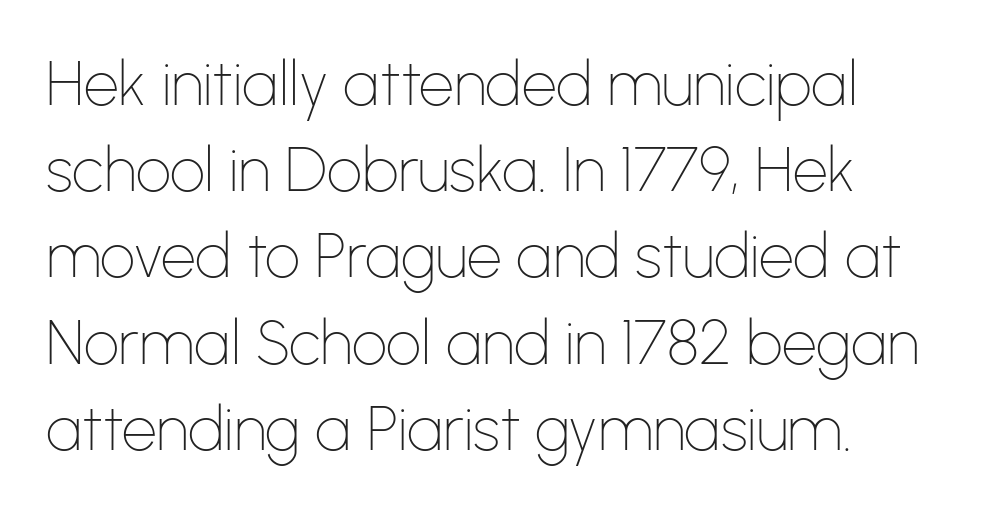
The image shows 62 px thin sans-serif type, upright; set left-aligned, normal line spacing (1.39x), normal letter spacing, not underlined; low stroke contrast and a medium x-height.
